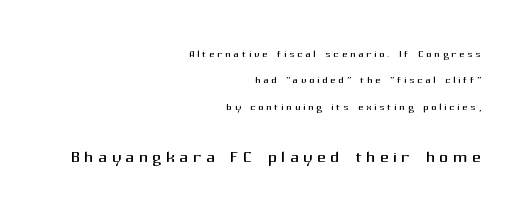
Each row of text sits above clean, open space. Here the second block reads like a headline and the first like body copy. Right-aligned paragraph, ragged on the left. Italic? Not at all — the glyphs are vertical. On a weight scale, this lands at 450 or below.
